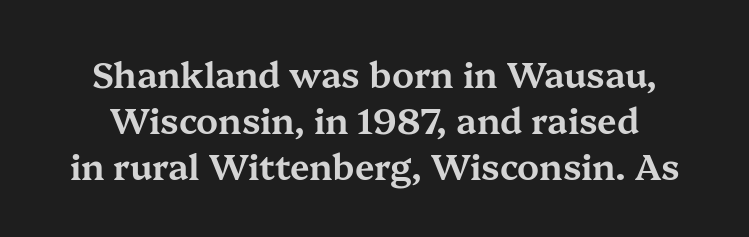
Q: Is the text italic (slanted)? A: No, it is upright.
Q: Is the typeface a serif or a sans-serif typeface? A: Serif.
Q: Is the text underlined? A: No.
Q: Is the spacing between letters normal or unusually wide? A: Normal.
Q: Is the spacing between lines tight, normal or loose? A: Normal.
Q: Width (condensed, normal, or wide)? A: Wide.
Q: Stroke contrast? A: Medium.
Q: x-height? A: Medium.
Q: Monospaced? A: No.
